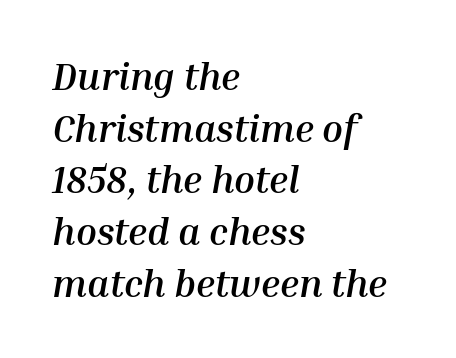
{"italic": "yes", "lean": "right", "slant_degrees": 10, "bold": "yes", "weight": "semibold", "width": "normal", "stroke_contrast": "medium", "x_height": "medium", "monospaced": "no", "underline": "no", "align": "left", "line_spacing": "normal", "line_spacing_ratio": 1.36, "letter_spacing": "normal", "letter_spacing_em": 0.0, "glyph_px": 38}
